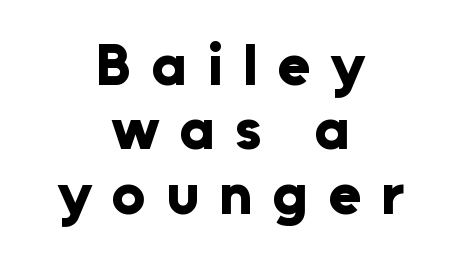
The image shows 59 px bold sans-serif type, upright; set centered, tight line spacing (1.09x), unusually wide letter spacing (+0.34 em), not underlined; low stroke contrast and a medium x-height.
